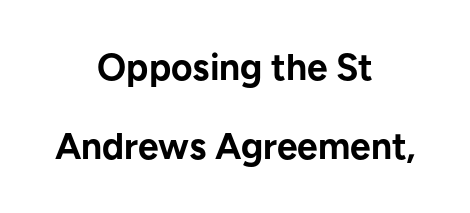
Proportional: the letters do not fall into vertical columns. The letters stand upright; this is a roman face. Heavy, bold letterforms. Observe the absence of serifs on each vertical stroke in this sample. Each line is balanced around a shared central axis. These lines stand farther apart than default settings would place them.
